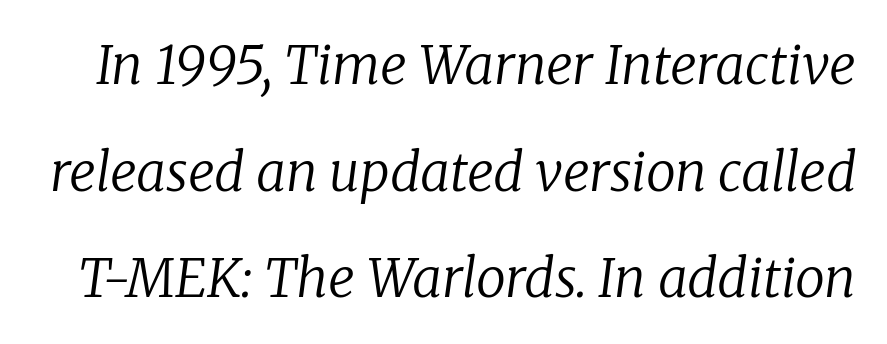
A light-to-regular cut is what we see here. Does the type have serifs? Yes, each stem ends in a small foot. Nobody drew a line under any word here. The lettering tilts uniformly, giving the passage an italic look. Tracking value appears to be zero — textbook default spacing. Do the characters align in a grid? No, the font is proportional.
